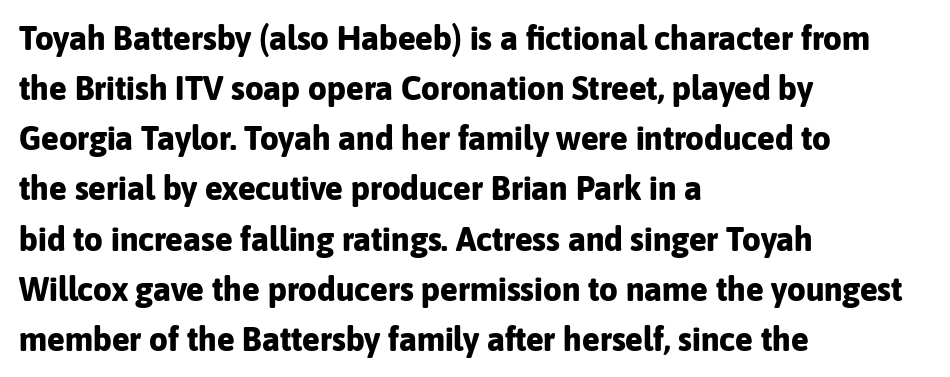
The image shows 33 px bold sans-serif type, upright; set left-aligned, normal line spacing (1.52x), normal letter spacing, not underlined; low stroke contrast and a medium x-height.
